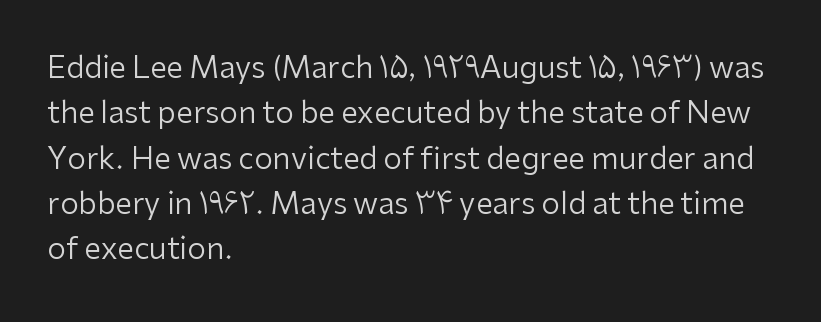
Is this a fixed-width face? No — the glyphs have proportional, varying widths. Stroke thickness stays within the range of a standard reading face or lighter. These lines are composed in type without serifs. Reading down the column, the eye jumps a familiar distance to each next line. Posture: upright roman.
